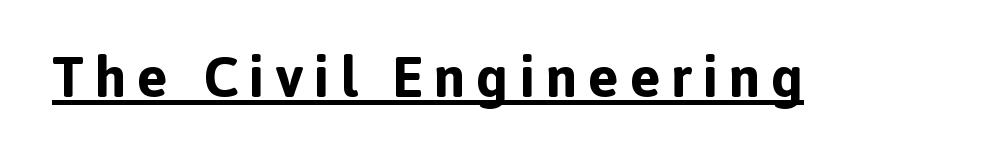
{"serif": "no", "italic": "no", "bold": "yes", "weight": "bold", "width": "normal", "x_height": "medium", "monospaced": "no", "underline": "yes", "glyph_px": 57}
